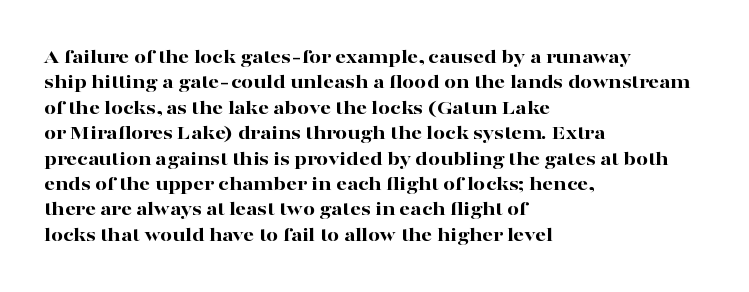
Q: Is the text bold? A: Yes.
Q: Is the text italic (slanted)? A: No, it is upright.
Q: Is the text underlined? A: No.
Q: How is the paragraph aligned? A: Left-aligned.
Q: Is the spacing between letters normal or unusually wide? A: Normal.
